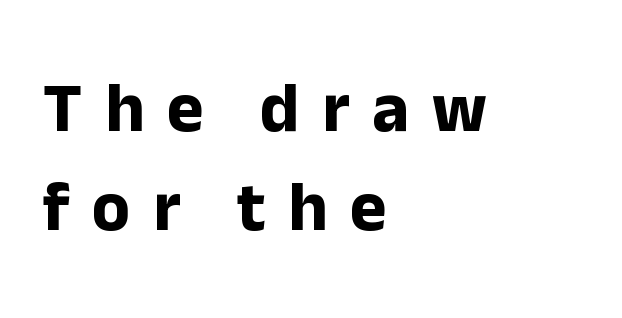
The image shows 70 px bold sans-serif type, upright; set left-aligned, normal line spacing (1.42x), unusually wide letter spacing (+0.32 em), not underlined; low stroke contrast and a medium x-height.
